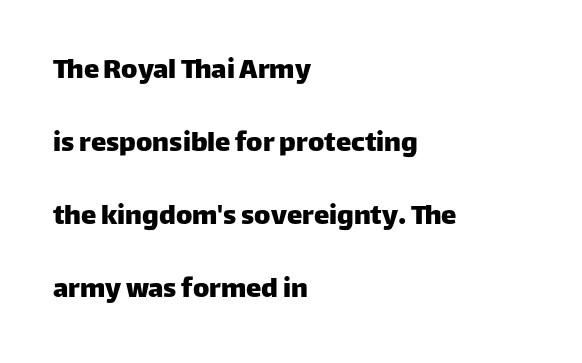
Q: Is the text italic (slanted)? A: No, it is upright.
Q: Is the typeface a serif or a sans-serif typeface? A: Sans-serif.
Q: Is the text underlined? A: No.
Q: How is the paragraph aligned? A: Left-aligned.
Q: Is the spacing between letters normal or unusually wide? A: Normal.
Q: Is the spacing between lines tight, normal or loose? A: Loose.
Q: Width (condensed, normal, or wide)? A: Normal.
Q: Stroke contrast? A: Low.
Q: x-height? A: Large.
Q: Monospaced? A: No.
